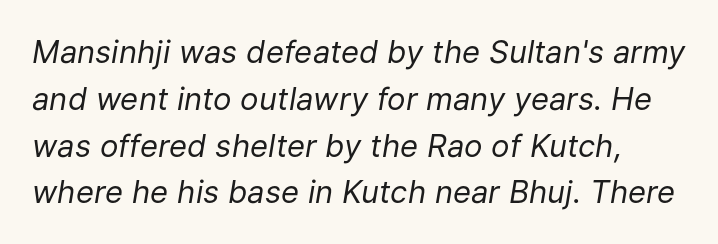
{"italic": "yes", "lean": "right", "slant_degrees": 9, "bold": "no", "weight": "regular", "width": "normal", "stroke_contrast": "low", "x_height": "medium", "monospaced": "no", "underline": "no", "line_spacing": "normal", "line_spacing_ratio": 1.51, "letter_spacing": "normal", "letter_spacing_em": 0.0, "glyph_px": 31}
